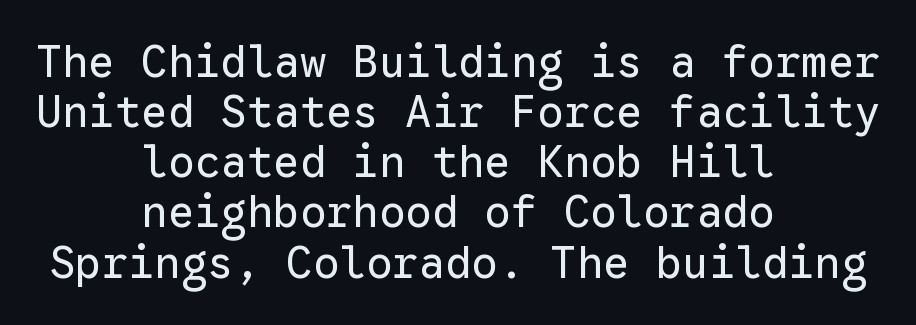
Classification — sans serif. Vertical strokes here are truly vertical. The strokes are not fattened; the text isn't bold. Here the designer chose a console-style face with uniform glyph widths.
